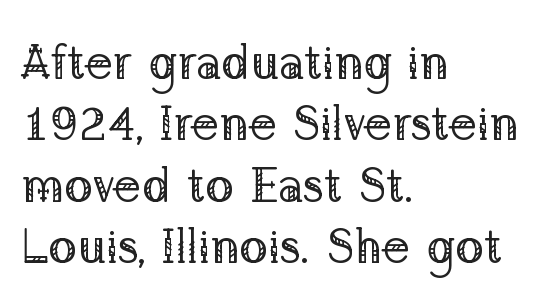
Beneath every word, the page is bare. Layout note: lines flush left. Characters remain perfectly vertical along every line. The letterforms sit at book weight or below.
